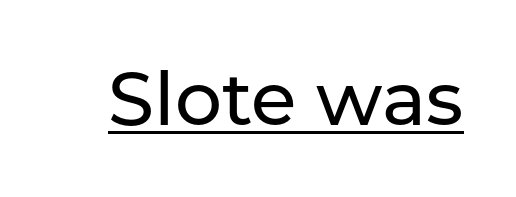
Q: Is the text italic (slanted)? A: No, it is upright.
Q: Is the typeface a serif or a sans-serif typeface? A: Sans-serif.
Q: Is the text underlined? A: Yes.
Q: Is the spacing between letters normal or unusually wide? A: Normal.
Q: Width (condensed, normal, or wide)? A: Normal.
Q: Stroke contrast? A: Low.
Q: x-height? A: Medium.
Q: Monospaced? A: No.
